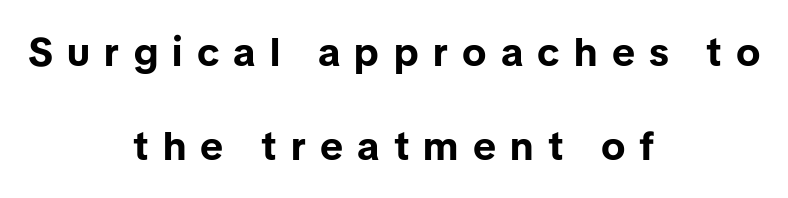
Q: Is the text bold? A: Yes.
Q: Is the text italic (slanted)? A: No, it is upright.
Q: Is the typeface a serif or a sans-serif typeface? A: Sans-serif.
Q: Is the text underlined? A: No.
Q: How is the paragraph aligned? A: Centered.
Q: Is the spacing between letters normal or unusually wide? A: Unusually wide.
Q: Is the spacing between lines tight, normal or loose? A: Loose.
Q: Width (condensed, normal, or wide)? A: Normal.
Q: Stroke contrast? A: Low.
Q: x-height? A: Medium.
Q: Monospaced? A: No.
